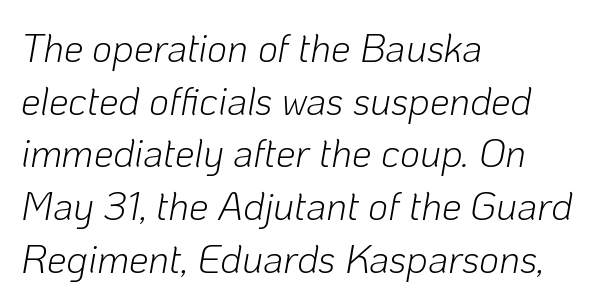
The image shows 39 px light type, italic (leaning right); set left-aligned, normal line spacing (1.35x), normal letter spacing, not underlined; low stroke contrast and a medium x-height.
